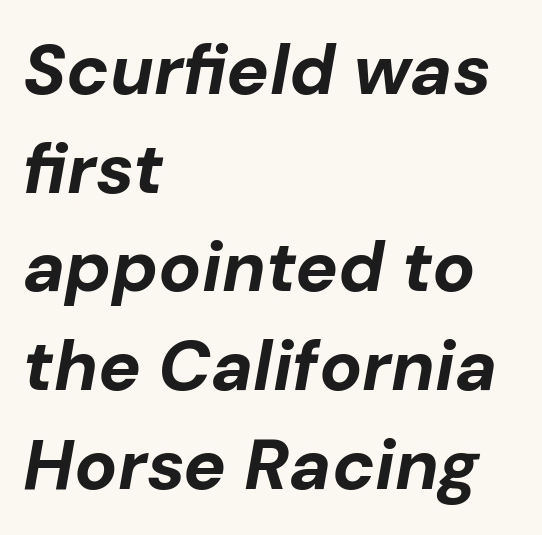
{"italic": "yes", "lean": "right", "slant_degrees": 10, "bold": "yes", "weight": "bold", "width": "normal", "stroke_contrast": "low", "x_height": "medium", "monospaced": "no", "underline": "no", "align": "left", "line_spacing": "normal", "line_spacing_ratio": 1.39, "letter_spacing": "normal", "letter_spacing_em": 0.0, "glyph_px": 71}
